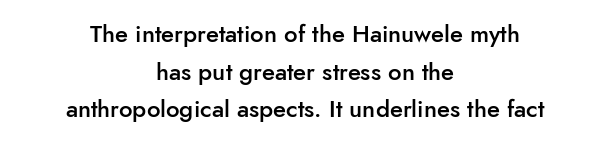
{"italic": "no", "bold": "semi", "underline": "no", "align": "center", "line_spacing": "normal", "line_spacing_ratio": 1.57, "letter_spacing": "normal", "letter_spacing_em": 0.0, "glyph_px": 24}
